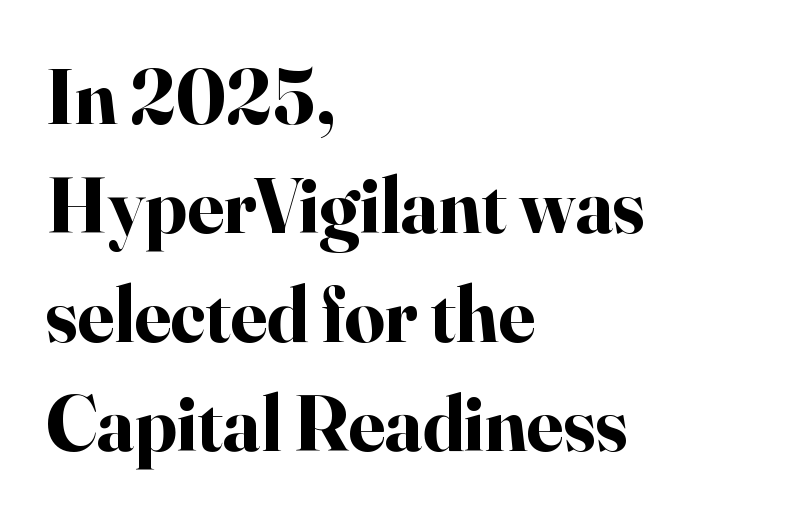
The image shows 79 px bold serif type, upright; set left-aligned, normal line spacing (1.38x), normal letter spacing, not underlined; high stroke contrast and a small x-height.
